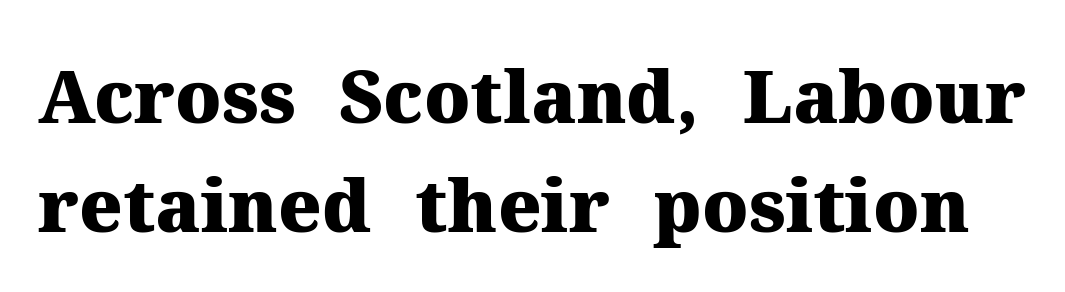
The image shows 73 px heavy serif type, upright; set normal line spacing (1.5x), normal letter spacing, not underlined; medium stroke contrast and a medium x-height.
